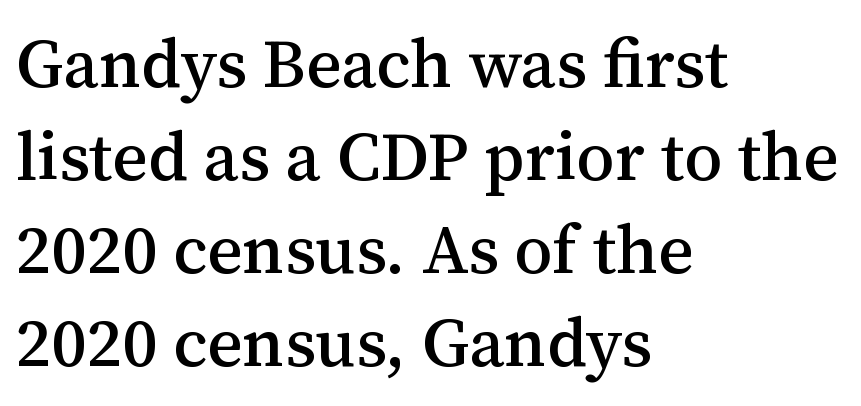
The letters carry serifs — small finishing strokes at the ends of their stems. Notice how the passage keeps a crisp vertical edge on the left only. Horizontal bands of white between lines are of average thickness. Tracking value appears to be zero — textbook default spacing. Characters remain perfectly vertical along every line.
